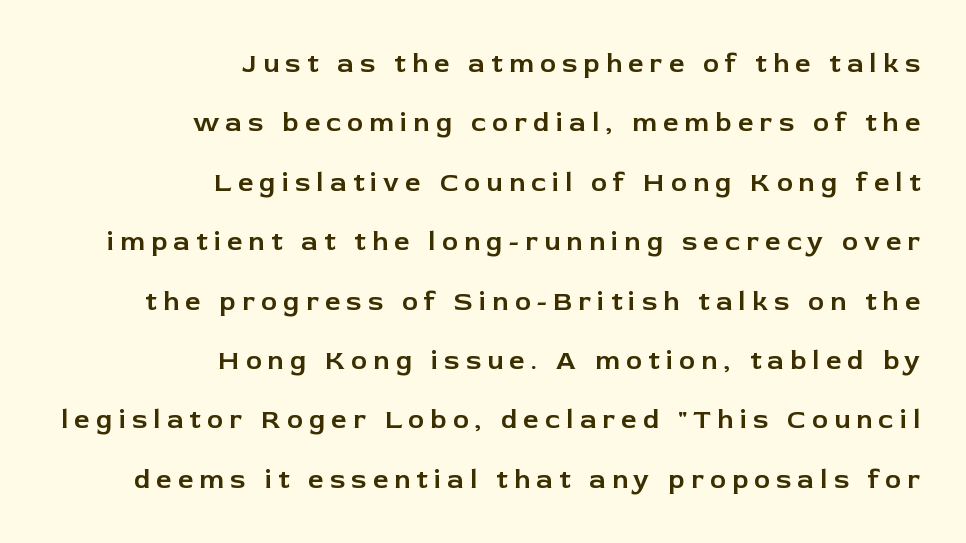
{"italic": "no", "underline": "no", "align": "right", "line_spacing": "loose", "line_spacing_ratio": 2.2, "letter_spacing": "wide", "letter_spacing_em": 0.23, "glyph_px": 27}
